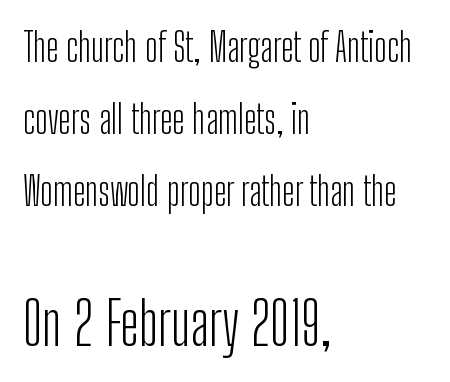
{"serif": "no", "italic": "no", "bold": "no", "weight": "light", "width": "condensed", "stroke_contrast": "low", "x_height": "medium", "monospaced": "no", "underline": "no", "align": "left", "line_spacing_ratio": 1.85, "letter_spacing": "normal", "letter_spacing_em": 0.0, "larger_block": "second", "size_ratio": 1.51, "glyph_px": 59}
